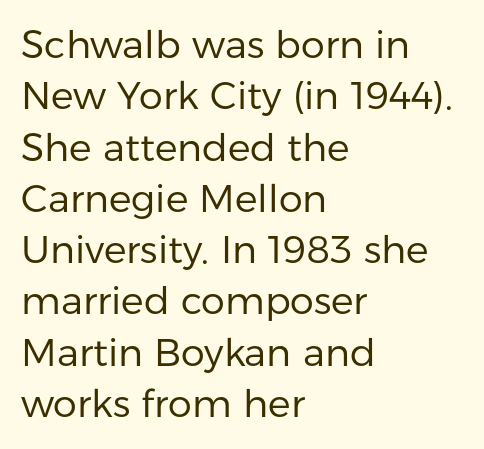
Q: Is the text bold? A: No.
Q: Is the text italic (slanted)? A: No, it is upright.
Q: Is the typeface a serif or a sans-serif typeface? A: Sans-serif.
Q: Is the text underlined? A: No.
Q: How is the paragraph aligned? A: Left-aligned.
Q: Is the spacing between letters normal or unusually wide? A: Normal.
Q: Is the spacing between lines tight, normal or loose? A: Normal.
Q: Width (condensed, normal, or wide)? A: Normal.
Q: Stroke contrast? A: Low.
Q: x-height? A: Medium.
Q: Monospaced? A: No.
